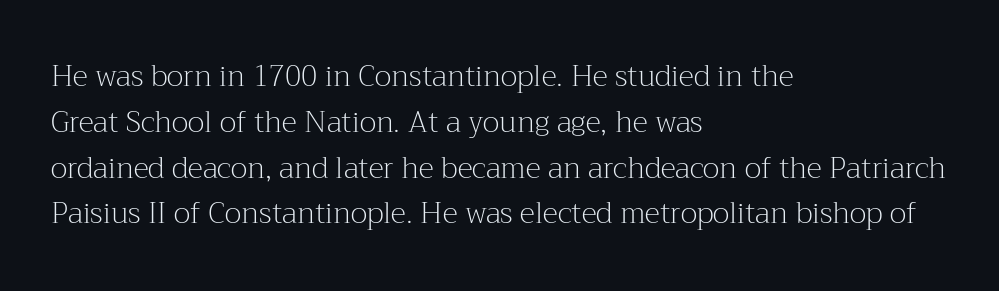
The image shows 29 px light serif type, upright; set left-aligned, normal line spacing (1.58x), normal letter spacing, not underlined; medium stroke contrast and a medium x-height.
